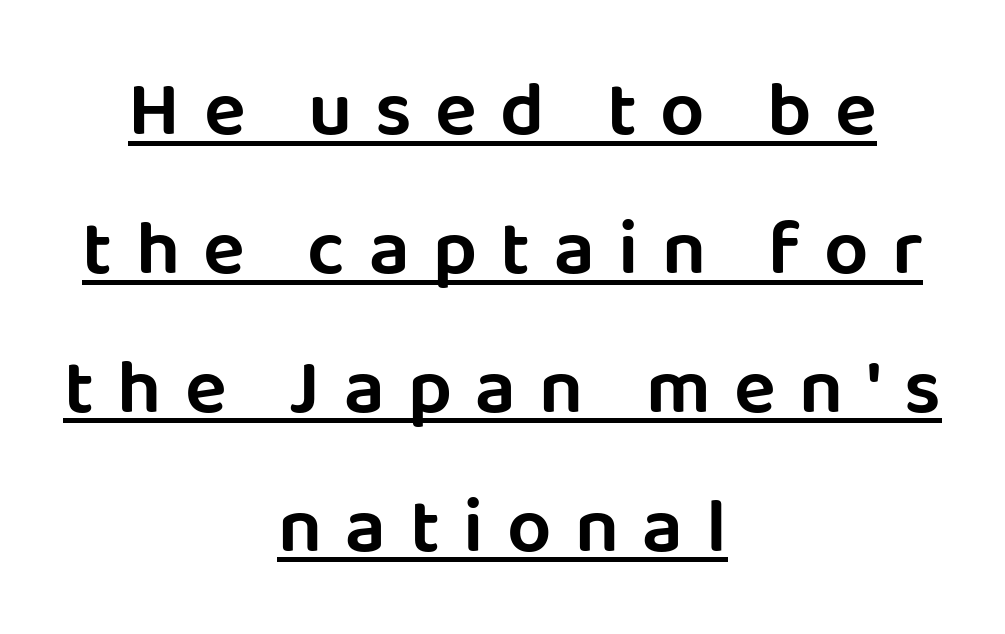
{"serif": "no", "italic": "no", "width": "normal", "stroke_contrast": "low", "x_height": "large", "monospaced": "no", "underline": "yes", "align": "center", "line_spacing_ratio": 1.78, "letter_spacing": "wide", "letter_spacing_em": 0.3, "glyph_px": 78}
